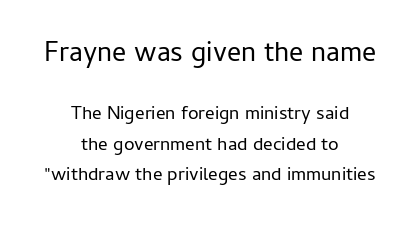
The image shows 28 px regular-weight sans-serif type, upright; set centered, normal line spacing (1.6x), normal letter spacing, not underlined; the first (top) block is 1.47x larger; low stroke contrast and a medium x-height.
